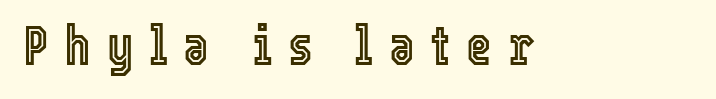
The face used here is rendered with a markedly widened letterfit. Here the designer chose a conventional face with non-uniform glyph widths. Italic? Not at all — the glyphs are vertical. Underlining? Definitely not there.
